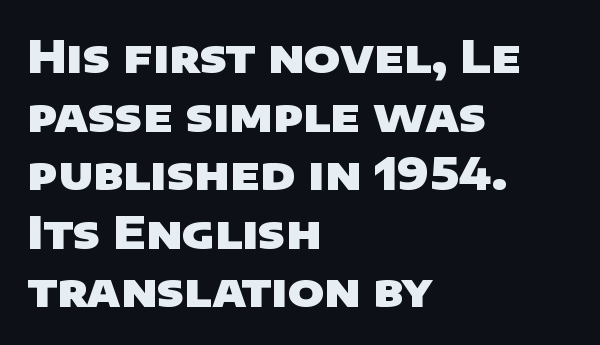
{"serif": "no", "bold": "yes", "weight": "heavy", "width": "wide", "stroke_contrast": "low", "x_height": "large", "monospaced": "no", "underline": "no", "align": "left", "line_spacing": "normal", "line_spacing_ratio": 1.33, "letter_spacing": "normal", "letter_spacing_em": 0.0, "glyph_px": 44}
